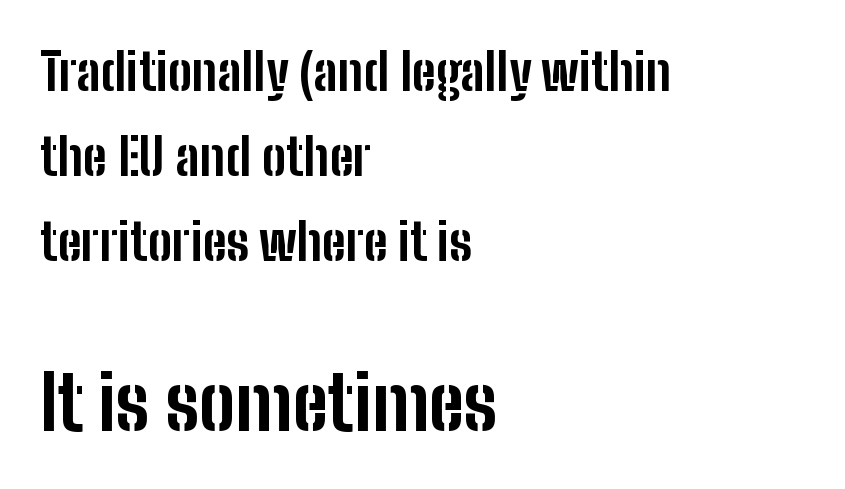
The image shows 76 px bold, condensed sans-serif type, upright; set left-aligned, normal line spacing (1.67x), normal letter spacing, not underlined; the second (bottom) block is 1.49x larger; low stroke contrast and a medium x-height.
